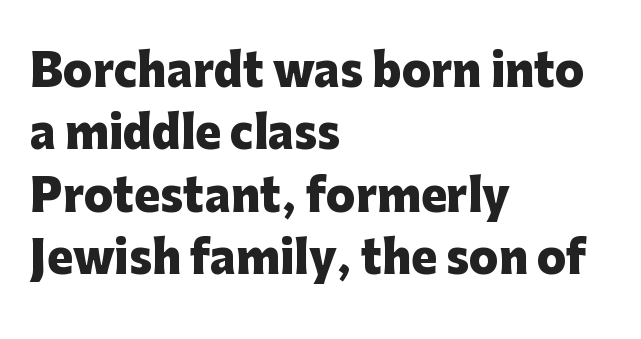
{"serif": "no", "italic": "no", "bold": "yes", "weight": "heavy", "width": "normal", "stroke_contrast": "low", "x_height": "medium", "monospaced": "no", "underline": "no", "align": "left", "line_spacing": "normal", "line_spacing_ratio": 1.45, "letter_spacing": "normal", "letter_spacing_em": 0.0, "glyph_px": 43}
